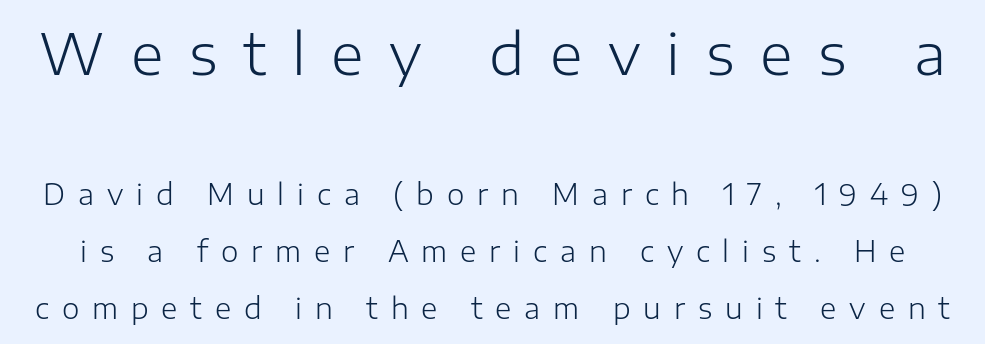
The passage shown is typed in a proportional face where columns would drift. Look at the bottom of the vertical strokes: they stop flat, with no serifs. Each new line begins a long way beneath the previous one. Is the type heavy? It reads as light-to-regular instead. No italicization has been applied; the sample stays upright. The zone under the glyphs is completely vacant.
